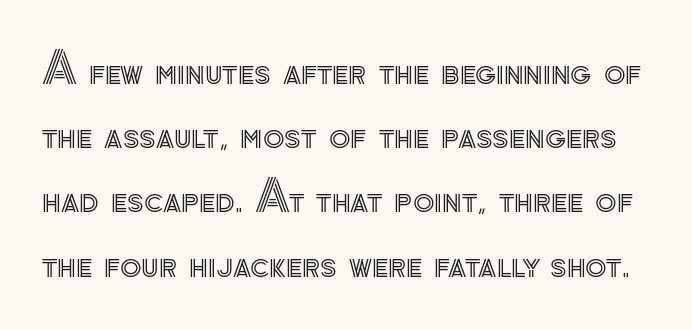
{"italic": "no", "width": "normal", "x_height": "small", "monospaced": "no", "underline": "no", "line_spacing": "normal", "line_spacing_ratio": 1.46, "letter_spacing": "normal", "letter_spacing_em": 0.0, "glyph_px": 44}
